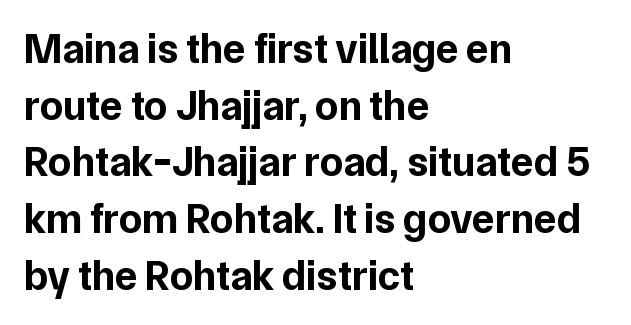
Is this a fixed-width face? No — the glyphs have proportional, varying widths. A bare baseline throughout the passage. You could call the tracking neutral — neither tight nor loose. Rendered with straight, roman letterforms.
